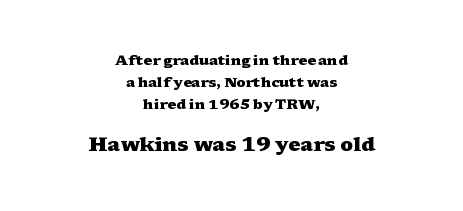
{"italic": "no", "bold": "yes", "underline": "no", "align": "center", "line_spacing": "normal", "line_spacing_ratio": 1.56, "letter_spacing": "normal", "letter_spacing_em": 0.0, "larger_block": "second", "size_ratio": 1.43, "glyph_px": 20}
